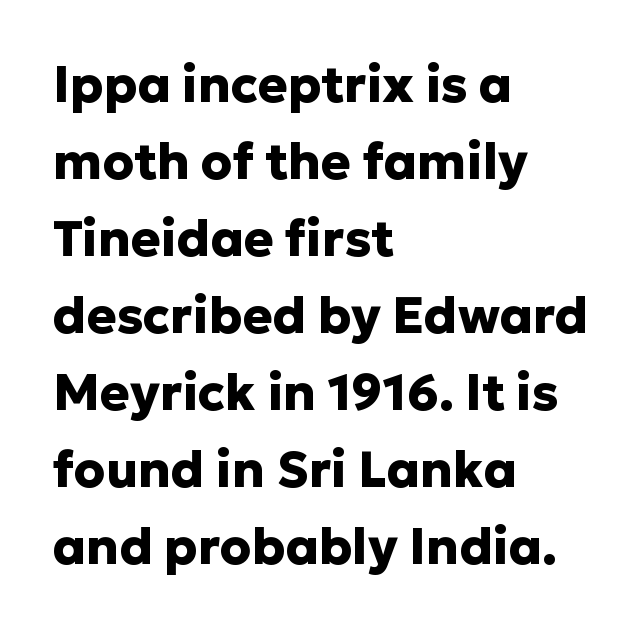
Q: Is the text bold? A: Yes.
Q: Is the text italic (slanted)? A: No, it is upright.
Q: Is the typeface a serif or a sans-serif typeface? A: Sans-serif.
Q: Is the text underlined? A: No.
Q: How is the paragraph aligned? A: Left-aligned.
Q: Is the spacing between letters normal or unusually wide? A: Normal.
Q: Is the spacing between lines tight, normal or loose? A: Normal.
Q: Width (condensed, normal, or wide)? A: Normal.
Q: Stroke contrast? A: Low.
Q: x-height? A: Medium.
Q: Monospaced? A: No.
